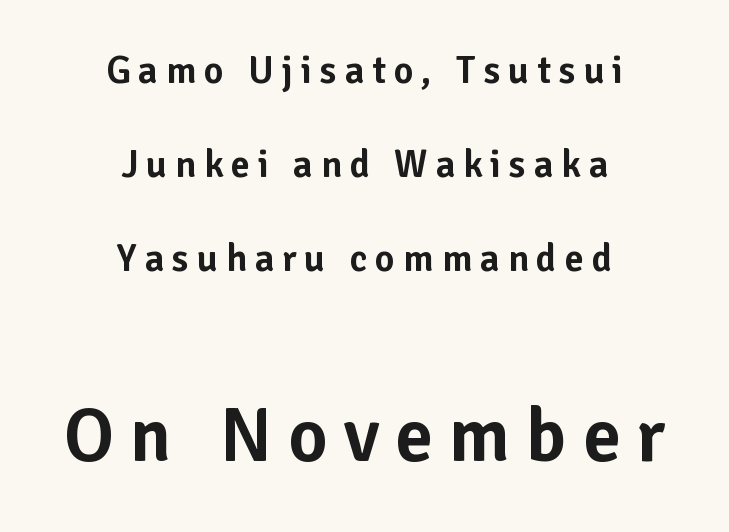
{"serif": "no", "italic": "no", "width": "normal", "stroke_contrast": "low", "x_height": "medium", "monospaced": "no", "underline": "no", "align": "center", "line_spacing": "loose", "line_spacing_ratio": 2.47, "letter_spacing": "wide", "letter_spacing_em": 0.21, "larger_block": "second", "size_ratio": 2.0, "glyph_px": 76}
